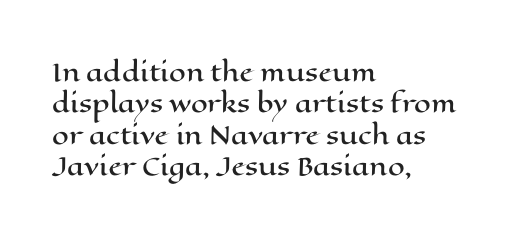
Q: Is the text italic (slanted)? A: No, it is upright.
Q: Is the text underlined? A: No.
Q: How is the paragraph aligned? A: Left-aligned.
Q: Is the spacing between letters normal or unusually wide? A: Normal.
Q: Is the spacing between lines tight, normal or loose? A: Normal.
